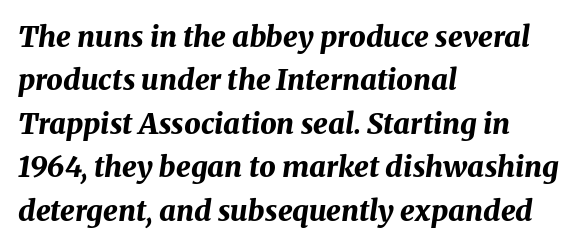
{"italic": "yes", "lean": "right", "slant_degrees": 8, "bold": "yes", "weight": "bold", "width": "normal", "stroke_contrast": "medium", "x_height": "medium", "monospaced": "no", "underline": "no", "align": "left", "line_spacing": "normal", "line_spacing_ratio": 1.5, "letter_spacing": "normal", "letter_spacing_em": 0.0, "glyph_px": 29}
